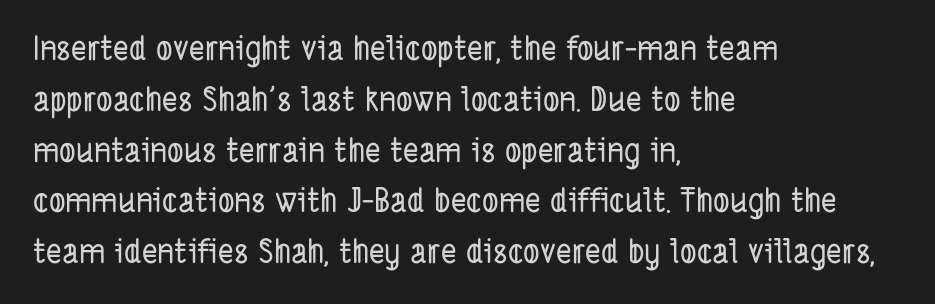
Q: Is the typeface a serif or a sans-serif typeface? A: Sans-serif.
Q: Is the text underlined? A: No.
Q: How is the paragraph aligned? A: Left-aligned.
Q: Is the spacing between letters normal or unusually wide? A: Normal.
Q: Is the spacing between lines tight, normal or loose? A: Normal.
Q: Width (condensed, normal, or wide)? A: Condensed.
Q: Stroke contrast? A: Low.
Q: x-height? A: Medium.
Q: Monospaced? A: No.
